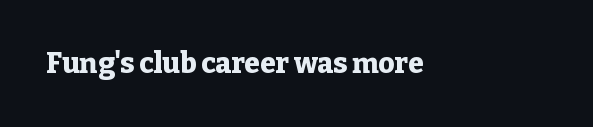
The image shows 28 px heavy serif type, upright; set normal letter spacing, not underlined; low stroke contrast and a medium x-height.
